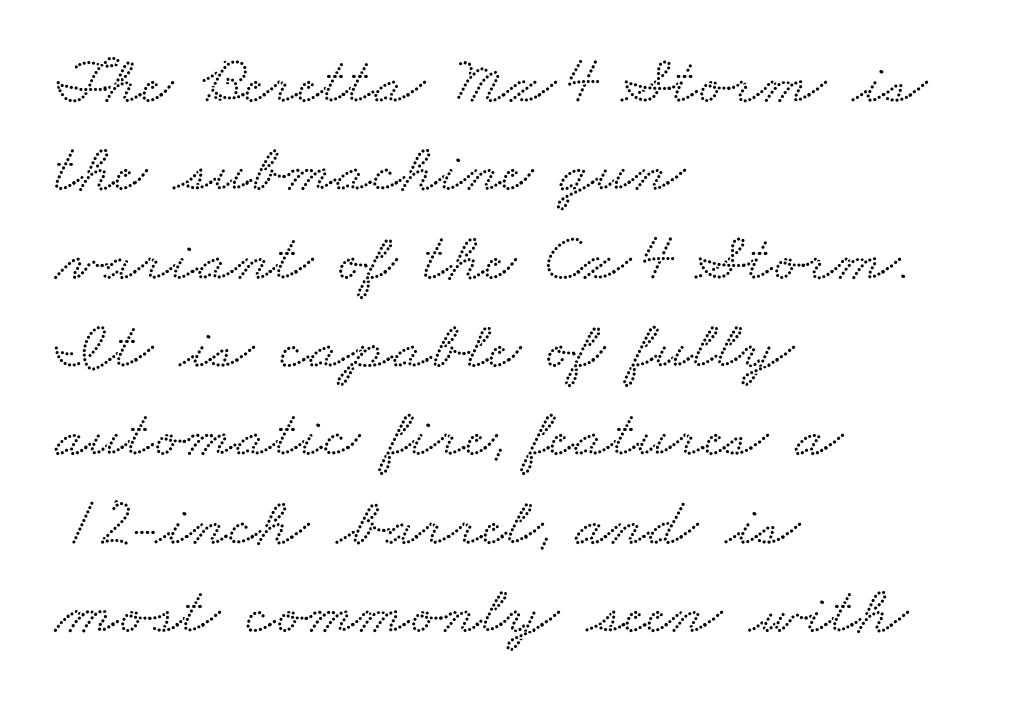
{"serif": "yes", "width": "wide", "stroke_contrast": "low", "x_height": "small", "monospaced": "no", "underline": "no", "align": "left", "line_spacing": "normal", "line_spacing_ratio": 1.28, "letter_spacing": "normal", "letter_spacing_em": 0.0, "glyph_px": 69}
